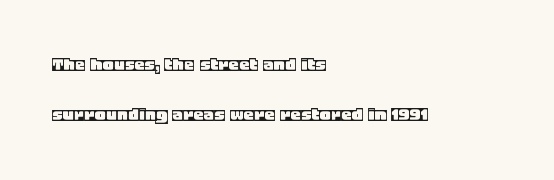
The image shows 21 px text type, upright; set left-aligned, loose line spacing (2.36x), normal letter spacing, not underlined.
